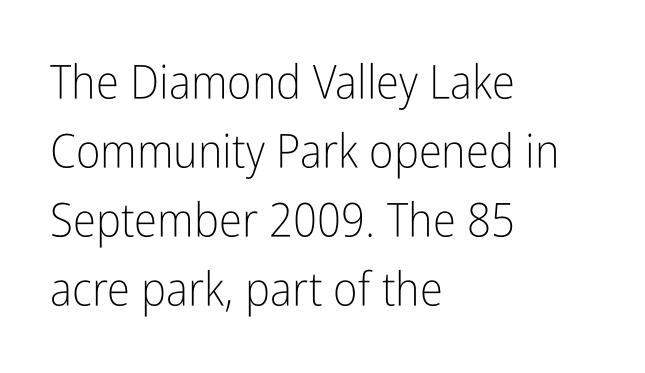
{"serif": "no", "italic": "no", "bold": "no", "weight": "light", "width": "condensed", "stroke_contrast": "low", "x_height": "medium", "monospaced": "no", "underline": "no", "align": "left", "line_spacing": "normal", "line_spacing_ratio": 1.47, "letter_spacing": "normal", "letter_spacing_em": 0.0, "glyph_px": 47}
